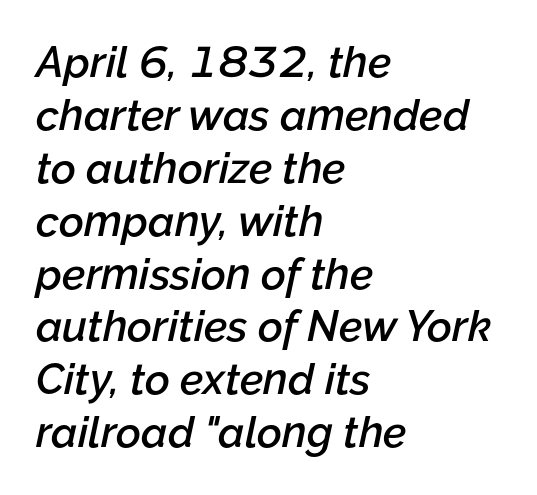
The face used here is proportionally spaced, like ordinary book or web type. A bit beefed up — I'd call it semibold rather than bold. Each line starts at the same left margin while the right side varies. Compared with ordinary roman type, these characters are visibly tilted. Rule under the text: the space is simply empty.
